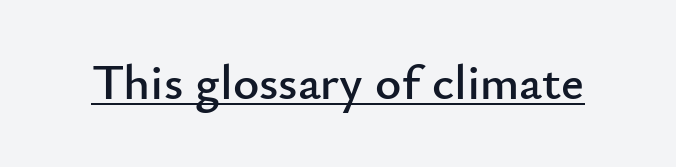
{"serif": "no", "italic": "no", "width": "normal", "stroke_contrast": "low", "x_height": "small", "monospaced": "no", "underline": "yes", "letter_spacing": "normal", "letter_spacing_em": 0.0, "glyph_px": 50}
